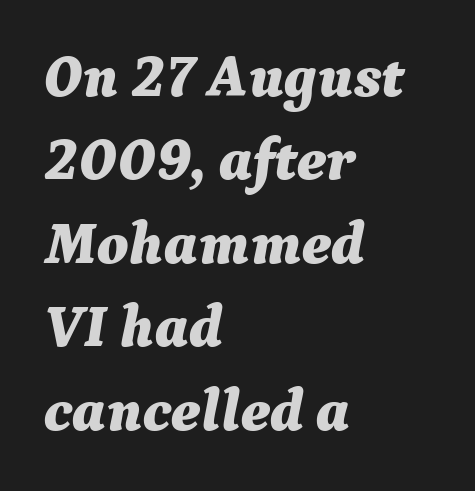
{"italic": "yes", "lean": "right", "slant_degrees": 9, "bold": "yes", "weight": "bold", "width": "normal", "stroke_contrast": "medium", "x_height": "medium", "monospaced": "no", "underline": "no", "align": "left", "line_spacing": "normal", "line_spacing_ratio": 1.39, "letter_spacing": "normal", "letter_spacing_em": 0.0, "glyph_px": 60}
